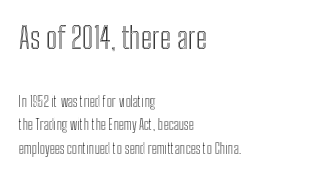
{"italic": "no", "width": "condensed", "x_height": "medium", "monospaced": "no", "underline": "no", "align": "left", "line_spacing": "normal", "line_spacing_ratio": 1.67, "letter_spacing": "normal", "letter_spacing_em": 0.0, "larger_block": "first", "size_ratio": 2.14, "glyph_px": 30}
